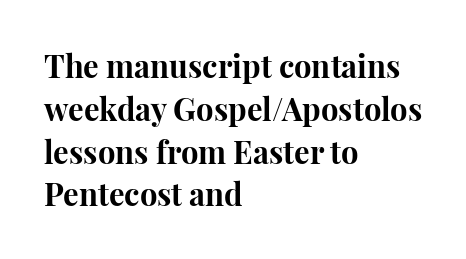
These words are printed bold, with thick strokes throughout. Unlike a clean sans, this face finishes its strokes with serifs. The lettering holds an erect, upright posture throughout. Descenders are the only things crossing below the line.
